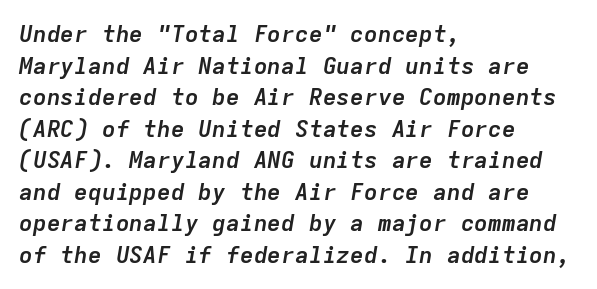
Emphasis-style slanted type is in use. Short and long lines alike share a common starting point at left. Quick note: interline space is typical. A full-strength bold gives these letters their thick strokes.
